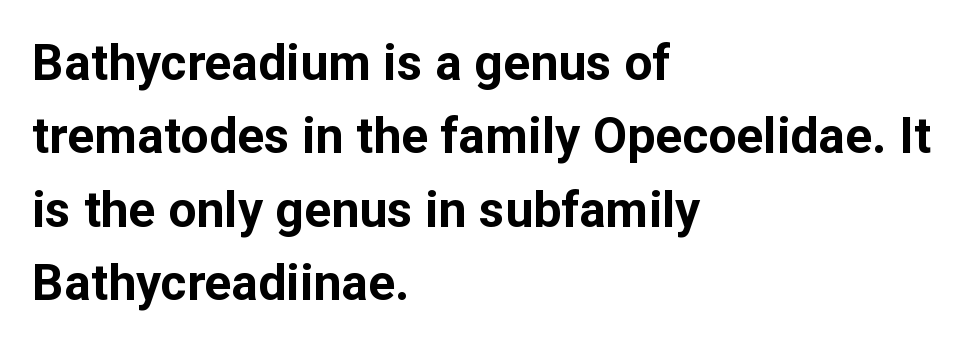
{"serif": "no", "italic": "no", "bold": "yes", "weight": "bold", "width": "normal", "stroke_contrast": "low", "x_height": "medium", "monospaced": "no", "underline": "no", "align": "left", "line_spacing": "normal", "line_spacing_ratio": 1.47, "letter_spacing": "normal", "letter_spacing_em": 0.0, "glyph_px": 50}
